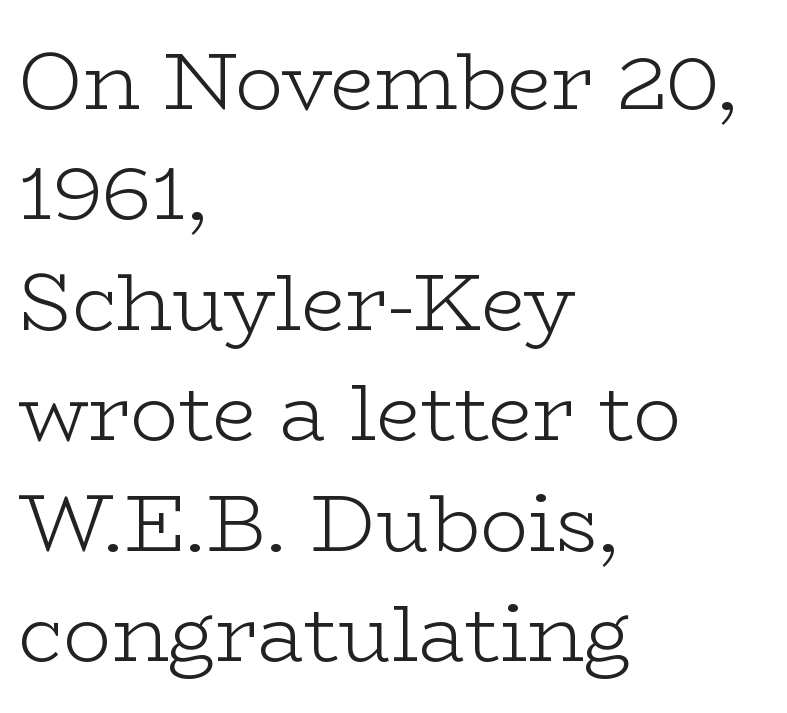
The image shows 80 px light, wide serif type, upright; set left-aligned, normal line spacing (1.38x), normal letter spacing, not underlined; low stroke contrast and a medium x-height.
